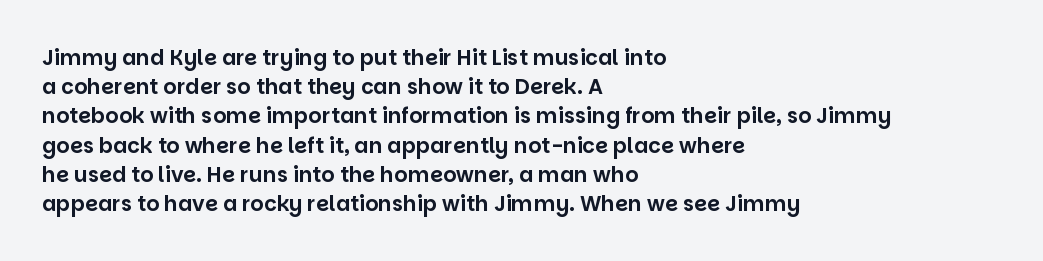
Q: Is the text italic (slanted)? A: No, it is upright.
Q: Is the text underlined? A: No.
Q: How is the paragraph aligned? A: Left-aligned.
Q: Is the spacing between letters normal or unusually wide? A: Normal.
Q: Is the spacing between lines tight, normal or loose? A: Normal.
